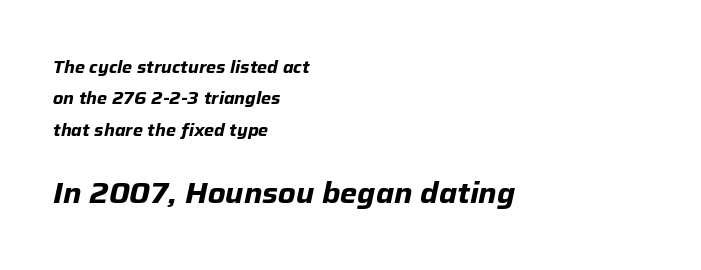
The horizontal fit of the characters is conventional and even. Every letter is thick-stroked: bold, no question. Larger block? The one below; the one above is distinctly smaller. The axis of the letterforms is tilted away from vertical. Quick note: underline off.
